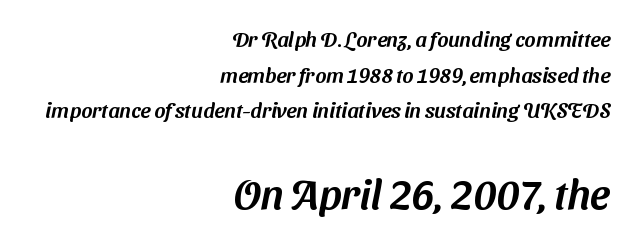
The image shows 42 px sans-serif type; set right-aligned, normal line spacing (1.7x), normal letter spacing, not underlined; the second (bottom) block is 2.0x larger; medium stroke contrast and a medium x-height.
